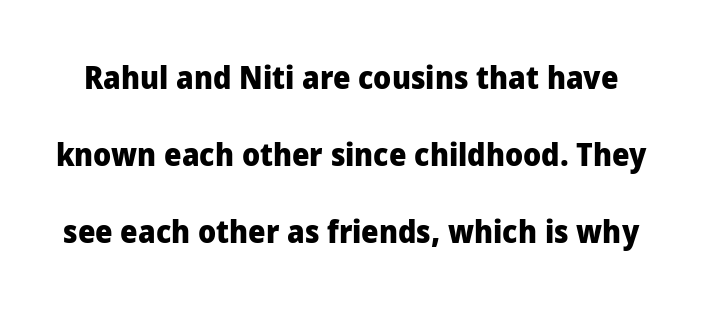
The image shows 31 px heavy sans-serif type, upright; set loose line spacing (2.49x), normal letter spacing, not underlined; low stroke contrast and a medium x-height.
